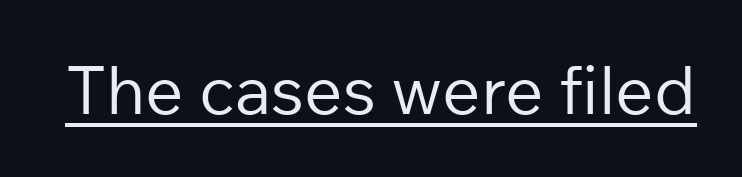
Do the characters align in a grid? No, the font is proportional. There is no visible air inserted between adjacent glyphs. Font category for this specimen: sans-serif. What decoration does the sample have? An underline.
